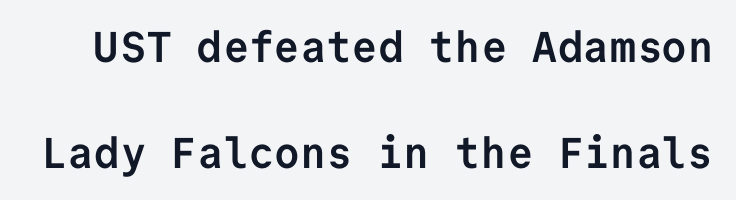
Q: Is the text bold? A: Yes.
Q: Is the text italic (slanted)? A: No, it is upright.
Q: Is the typeface a serif or a sans-serif typeface? A: Sans-serif.
Q: Is the text underlined? A: No.
Q: Is the spacing between letters normal or unusually wide? A: Normal.
Q: Is the spacing between lines tight, normal or loose? A: Loose.
Q: Width (condensed, normal, or wide)? A: Normal.
Q: Stroke contrast? A: Low.
Q: x-height? A: Medium.
Q: Monospaced? A: Yes.
